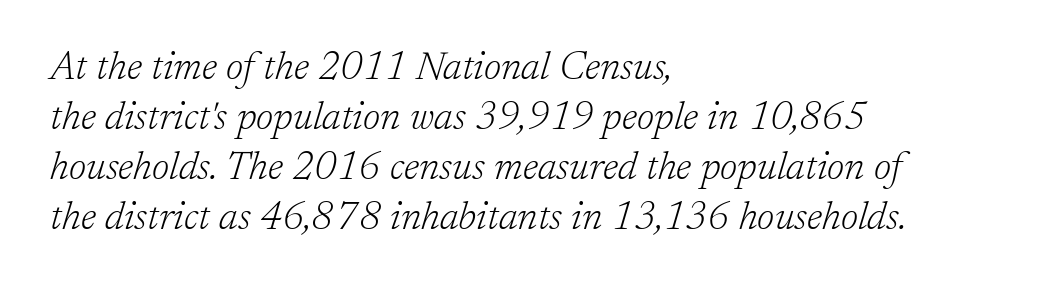
{"serif": "yes", "italic": "yes", "lean": "right", "slant_degrees": 17, "bold": "no", "weight": "light", "width": "normal", "stroke_contrast": "low", "x_height": "medium", "monospaced": "no", "underline": "no", "align": "left", "line_spacing": "normal", "line_spacing_ratio": 1.28, "letter_spacing": "normal", "letter_spacing_em": 0.0, "glyph_px": 39}
